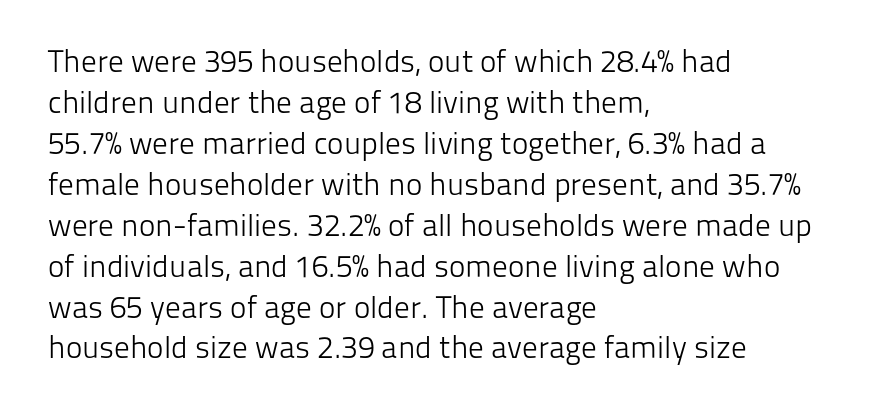
The image shows 31 px light sans-serif type, upright; set left-aligned, normal line spacing (1.32x), normal letter spacing, not underlined; low stroke contrast and a medium x-height.
